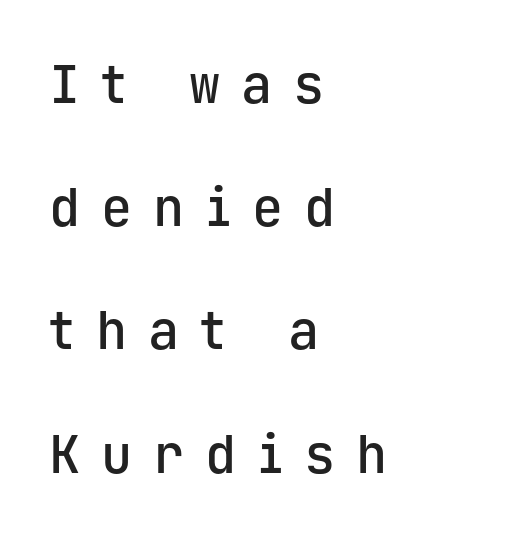
The letters carry no serifs — their stems end cleanly without finishing strokes. This sample trades compactness for vertical openness between lines. These lines were composed using upright roman letters. In terms of letterspacing, this is a distinctly airy, spread setting. Honestly, there is no underline to notice here at all. Weight: semibold (demi).
